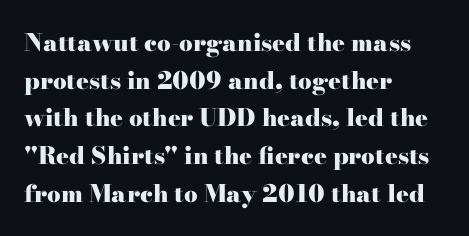
The image shows 24 px bold type, upright; set left-aligned, normal line spacing (1.57x), normal letter spacing, not underlined.
